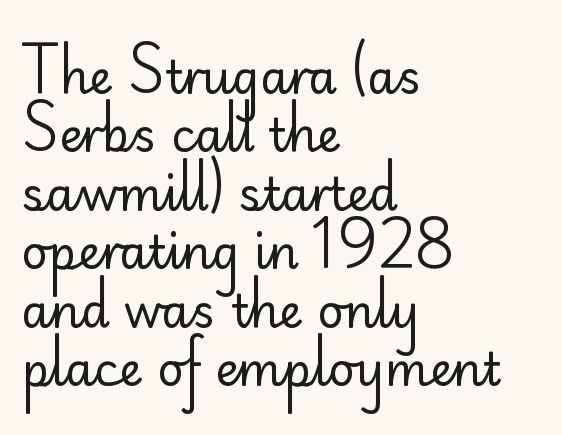
The image shows 46 px regular-weight sans-serif type, upright; set left-aligned, normal line spacing (1.27x), normal letter spacing, not underlined; low stroke contrast and a small x-height.
